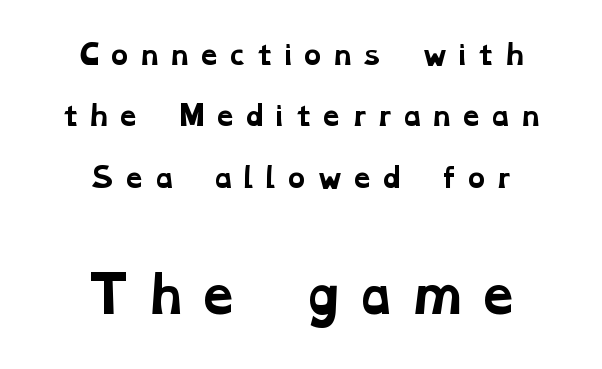
The image shows 48 px bold, wide serif type; set centered, loose line spacing (2.27x), unusually wide letter spacing (+0.23 em), not underlined; the second (bottom) block is 1.78x larger; low stroke contrast and a medium x-height.
